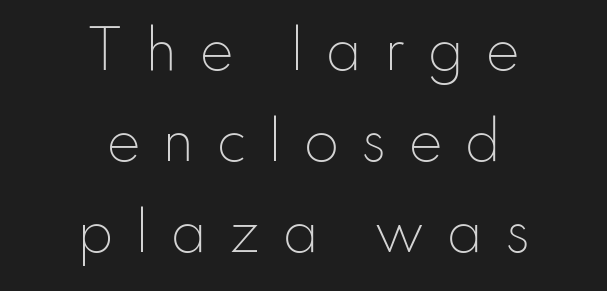
{"serif": "no", "italic": "no", "bold": "no", "weight": "light", "width": "normal", "stroke_contrast": "low", "x_height": "small", "monospaced": "no", "underline": "no", "align": "center", "line_spacing_ratio": 1.75, "letter_spacing": "wide", "letter_spacing_em": 0.41, "glyph_px": 52}
